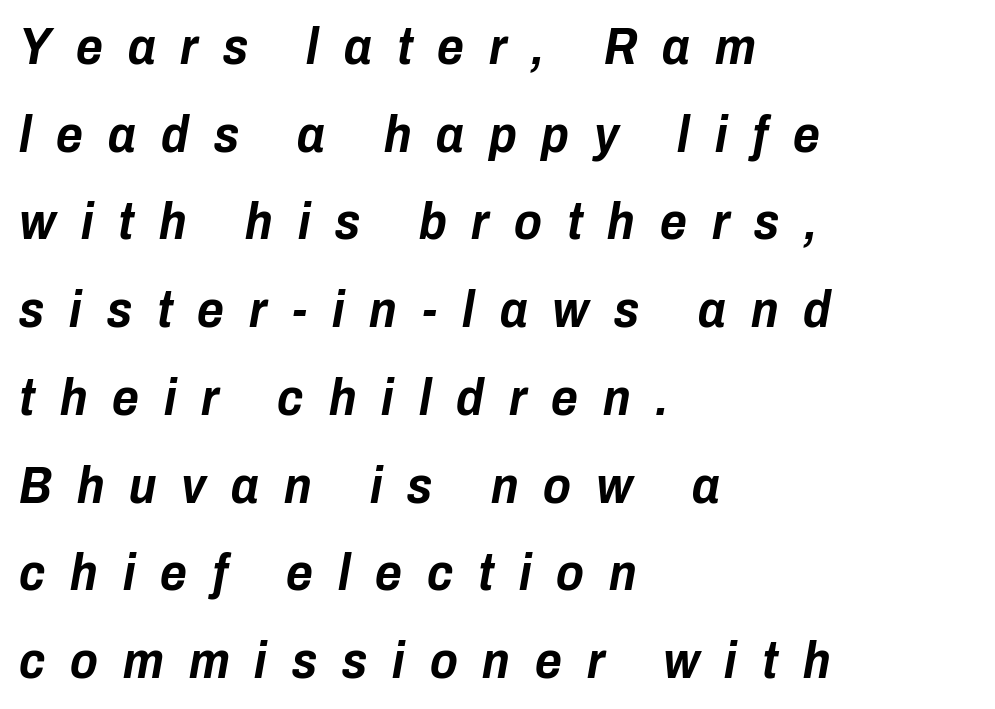
The image shows 51 px bold, condensed type, italic (leaning right); set left-aligned, line spacing 1.72x, unusually wide letter spacing (+0.49 em), not underlined; low stroke contrast and a medium x-height.
